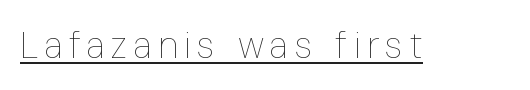
Q: Is the text bold? A: No.
Q: Is the text italic (slanted)? A: No, it is upright.
Q: Is the text underlined? A: Yes.
Q: Width (condensed, normal, or wide)? A: Condensed.
Q: Stroke contrast? A: Low.
Q: x-height? A: Medium.
Q: Monospaced? A: No.
